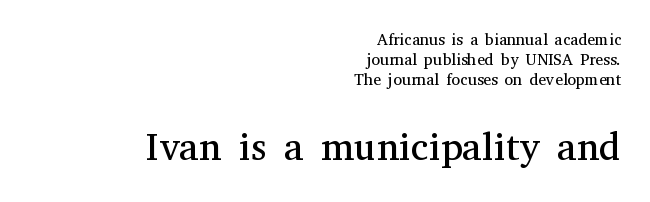
The image shows 39 px regular-weight serif type, upright; set right-aligned, normal line spacing (1.26x), normal letter spacing, not underlined; the second (bottom) block is 2.44x larger; medium stroke contrast and a medium x-height.
